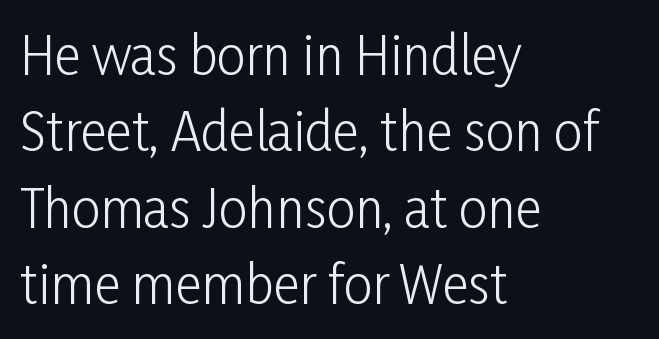
Q: Is the text bold? A: No.
Q: Is the text italic (slanted)? A: No, it is upright.
Q: Is the typeface a serif or a sans-serif typeface? A: Sans-serif.
Q: Is the text underlined? A: No.
Q: How is the paragraph aligned? A: Left-aligned.
Q: Is the spacing between letters normal or unusually wide? A: Normal.
Q: Is the spacing between lines tight, normal or loose? A: Normal.
Q: Width (condensed, normal, or wide)? A: Condensed.
Q: Stroke contrast? A: Low.
Q: x-height? A: Medium.
Q: Monospaced? A: No.
